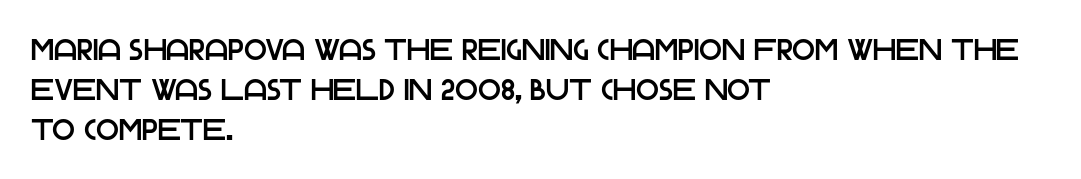
Letter spacing: default. This sample has the flowing, uneven cadence of proportional lettering. Summary of vertical rhythm: regular, with standard interline spacing. Any mark beneath the type? The region is blank.
